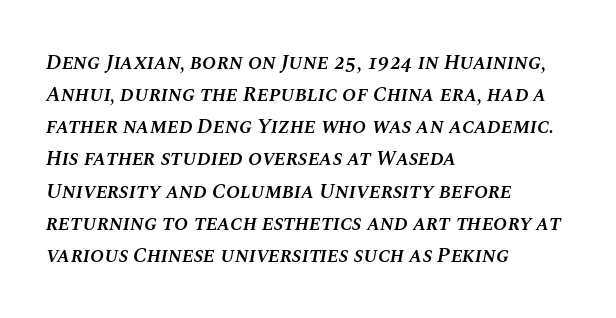
The image shows 21 px text type, italic (leaning right); set left-aligned, normal line spacing (1.53x), normal letter spacing, not underlined.
